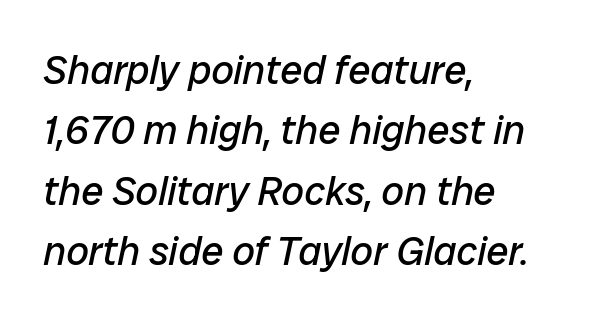
Proportional: the letters do not fall into vertical columns. Caption: multi-line text, flush left, ragged right. Stroke mass is kept to a normal reading level or below. Unmarked baselines from the first word to the last.
